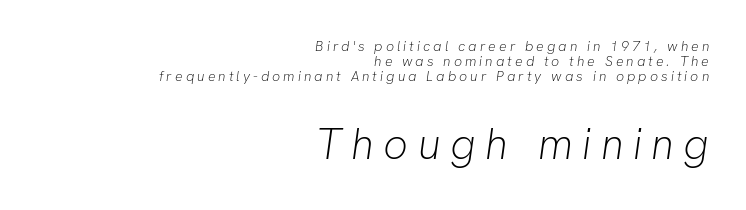
Q: Is the text bold? A: No.
Q: Is the text italic (slanted)? A: Yes, it leans right by about 8 degrees.
Q: Is the text underlined? A: No.
Q: How is the paragraph aligned? A: Right-aligned.
Q: Is the spacing between letters normal or unusually wide? A: Unusually wide.
Q: Is the spacing between lines tight, normal or loose? A: Tight.
Q: Which block of text is set in a larger size, the first (top) or the second (bottom)? A: The second (bottom) one.
Q: Width (condensed, normal, or wide)? A: Normal.
Q: Stroke contrast? A: Low.
Q: x-height? A: Medium.
Q: Monospaced? A: No.
